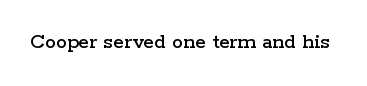
Q: Is the text italic (slanted)? A: No, it is upright.
Q: Is the text underlined? A: No.
Q: Is the spacing between letters normal or unusually wide? A: Normal.
